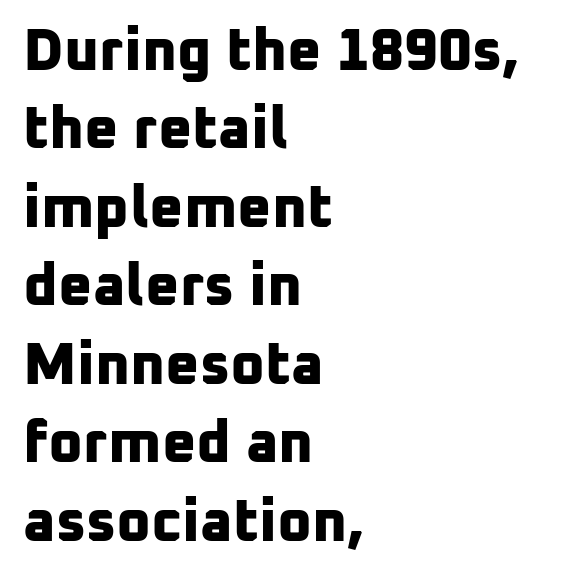
Typographically, this falls in the sans-serif category. The strokes are fattened all the way to bold. The passage shown stacks its lines at a standard gap. The paragraph shown leans on its left margin. The area under the type is left untouched.
